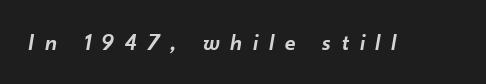
{"italic": "yes", "lean": "right", "slant_degrees": 10, "bold": "semi", "underline": "no", "letter_spacing": "wide", "letter_spacing_em": 0.47, "glyph_px": 23}
